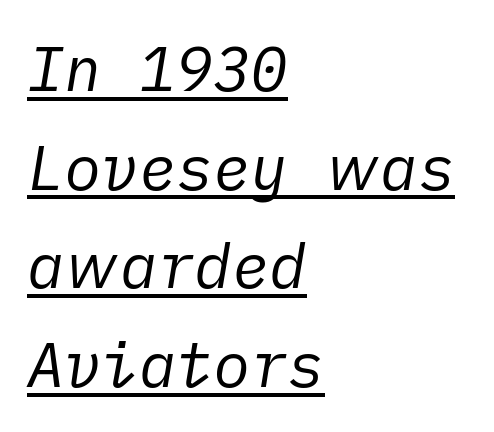
The image shows 62 px regular-weight type, italic (leaning right); set left-aligned, normal line spacing (1.59x), normal letter spacing, underlined; low stroke contrast and a medium x-height.
